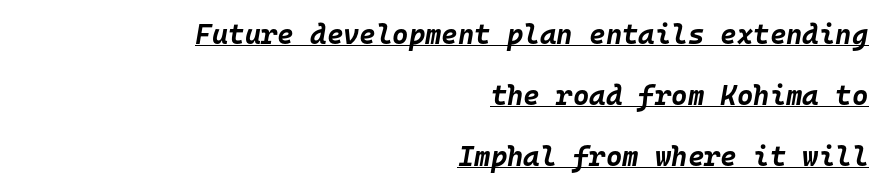
In terms of leading, this rendering errs on the spacious side. The paragraph has a hard right edge and a soft left edge. No extra tracking has been applied to these lines. Each letter, wide or thin by design, is forced into the same width here.
